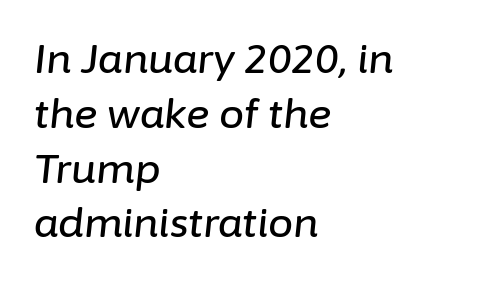
The lines in this sample share a left origin and differ only in where they stop. Unmarked baselines from the first word to the last. Evenly set lines give the paragraph a standard silhouette. The lettering tilts uniformly, giving the passage an italic look.
